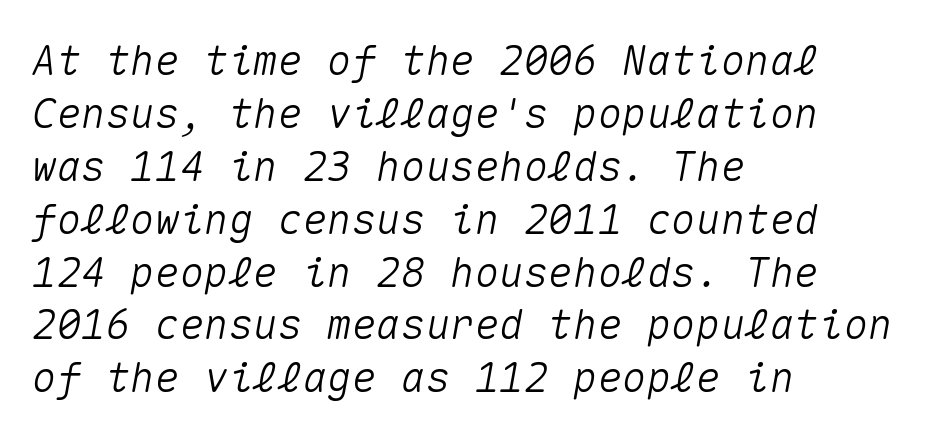
Q: Is the text italic (slanted)? A: Yes, it leans right by about 10 degrees.
Q: Is the text underlined? A: No.
Q: How is the paragraph aligned? A: Left-aligned.
Q: Is the spacing between letters normal or unusually wide? A: Normal.
Q: Is the spacing between lines tight, normal or loose? A: Normal.
Q: Width (condensed, normal, or wide)? A: Normal.
Q: Stroke contrast? A: Medium.
Q: x-height? A: Medium.
Q: Monospaced? A: Yes.
